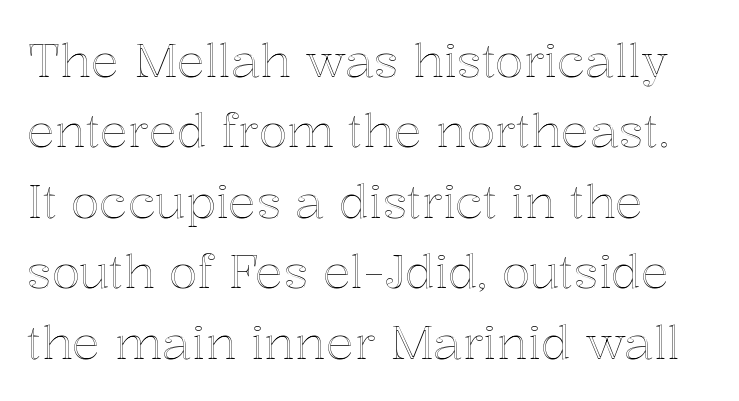
Q: Is the text italic (slanted)? A: No, it is upright.
Q: Is the text underlined? A: No.
Q: Is the spacing between letters normal or unusually wide? A: Normal.
Q: Is the spacing between lines tight, normal or loose? A: Normal.
Q: Width (condensed, normal, or wide)? A: Normal.
Q: x-height? A: Medium.
Q: Monospaced? A: No.
